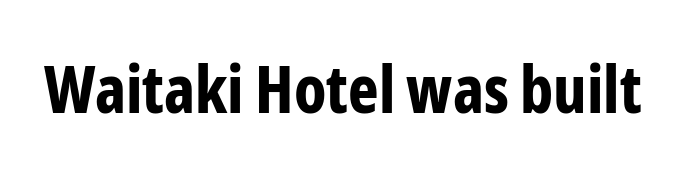
The image shows 65 px bold, condensed sans-serif type, upright; set normal letter spacing, not underlined; low stroke contrast and a medium x-height.
